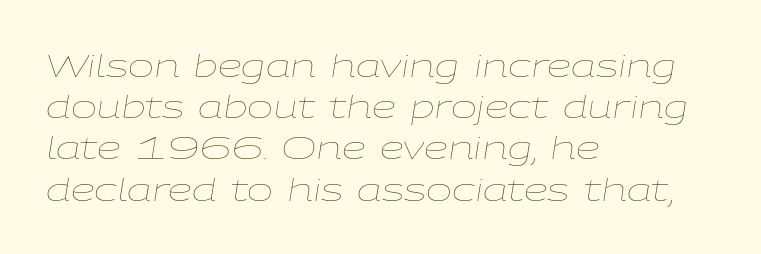
The image shows 31 px thin, wide type, italic (leaning right); set left-aligned, normal line spacing (1.33x), normal letter spacing, not underlined; low stroke contrast and a medium x-height.
